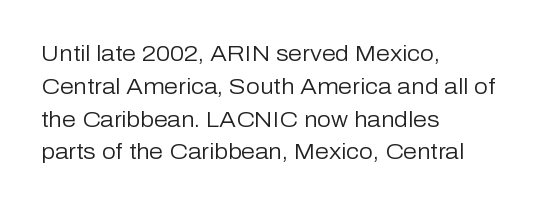
Q: Is the text bold? A: No.
Q: Is the text italic (slanted)? A: No, it is upright.
Q: Is the text underlined? A: No.
Q: How is the paragraph aligned? A: Left-aligned.
Q: Is the spacing between letters normal or unusually wide? A: Normal.
Q: Is the spacing between lines tight, normal or loose? A: Normal.
